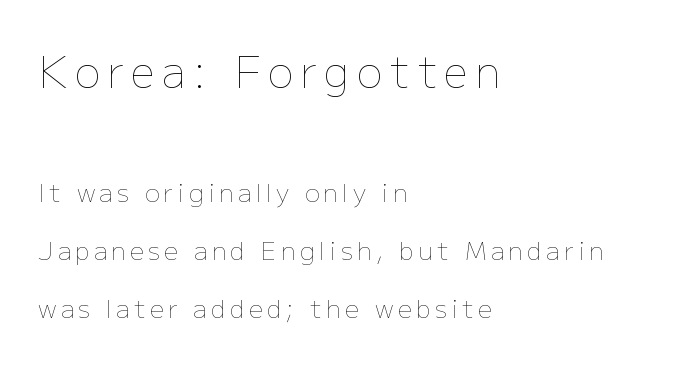
{"italic": "no", "bold": "no", "weight": "thin", "width": "normal", "stroke_contrast": "low", "x_height": "medium", "monospaced": "no", "underline": "no", "align": "left", "line_spacing": "loose", "line_spacing_ratio": 2.33, "larger_block": "first", "size_ratio": 1.72, "glyph_px": 43}
